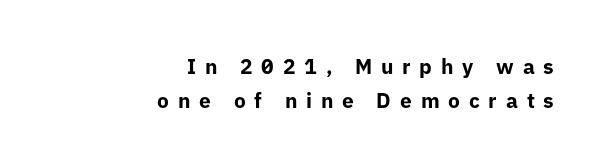
Q: Is the text bold? A: Yes.
Q: Is the text italic (slanted)? A: No, it is upright.
Q: Is the text underlined? A: No.
Q: How is the paragraph aligned? A: Right-aligned.
Q: Is the spacing between letters normal or unusually wide? A: Unusually wide.
Q: Is the spacing between lines tight, normal or loose? A: Normal.
